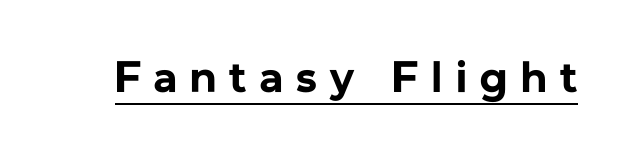
This rendering features underlined lettering. The rendering uses natural spacing where letterforms have individual widths. Letterform terminals end flat and unadorned throughout the passage. The typesetting leans heavy: a genuine bold. Inter-character spacing is expanded well beyond the font's built-in metrics.
